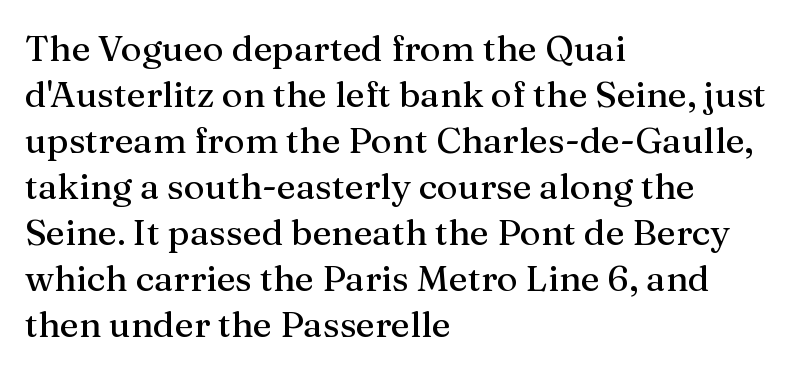
{"serif": "yes", "italic": "no", "width": "normal", "stroke_contrast": "medium", "x_height": "medium", "monospaced": "no", "underline": "no", "align": "left", "line_spacing": "normal", "line_spacing_ratio": 1.28, "letter_spacing": "normal", "letter_spacing_em": 0.0, "glyph_px": 36}
